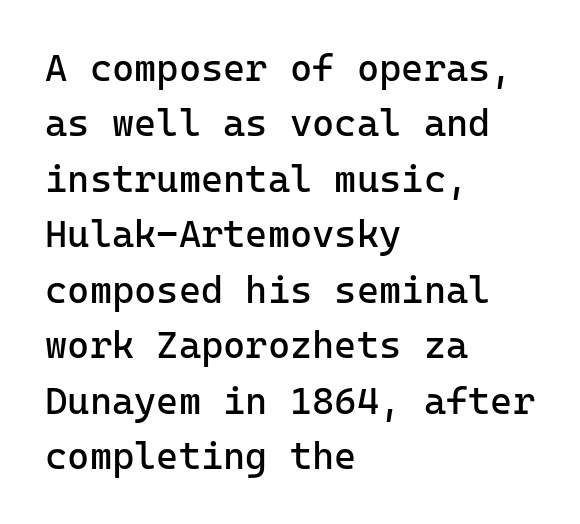
Q: Is the text bold? A: No.
Q: Is the text italic (slanted)? A: No, it is upright.
Q: Is the typeface a serif or a sans-serif typeface? A: Sans-serif.
Q: Is the text underlined? A: No.
Q: How is the paragraph aligned? A: Left-aligned.
Q: Is the spacing between letters normal or unusually wide? A: Normal.
Q: Is the spacing between lines tight, normal or loose? A: Normal.
Q: Width (condensed, normal, or wide)? A: Normal.
Q: Stroke contrast? A: Low.
Q: x-height? A: Medium.
